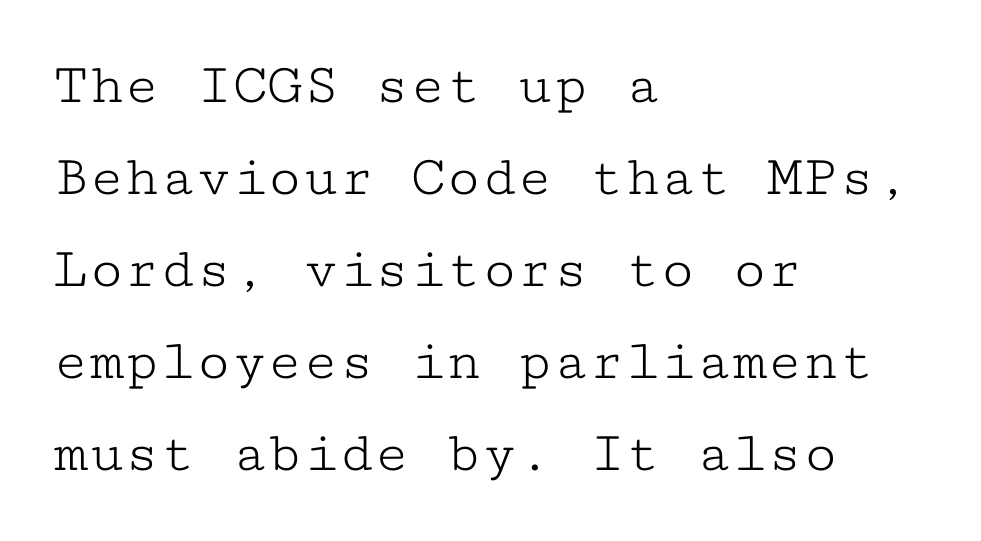
This is roman type, the default non-slanted kind. Descenders hang freely into open space. The lines in this sample share a left origin and differ only in where they stop. Spacing between characters is what you'd get straight out of the box. Every character here occupies the same horizontal width, giving the sample a typewriter-like rhythm.
